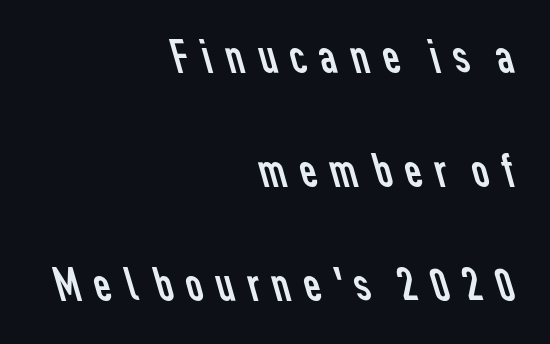
Are there feet on the stems? There aren't — it's a sans. Any mark beneath the type? The region is blank. Heaviness? Minimal to ordinary, like unemphasized prose. Visually the block forms a straight wall on the right and a jagged coastline on the left. These lines are rendered in a variable-pitch font. This sample trades compactness for vertical openness between lines.
